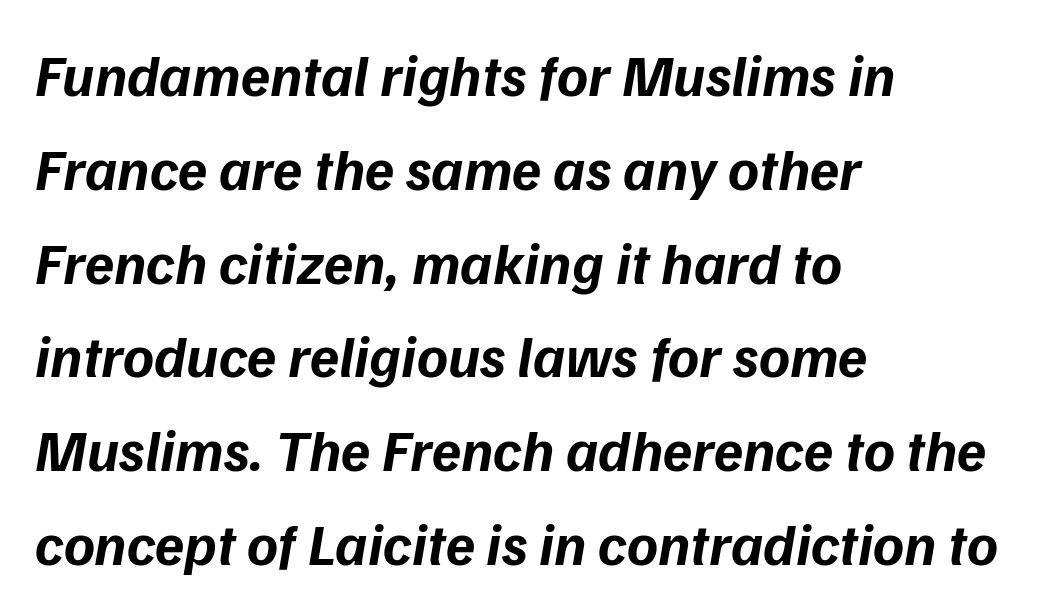
A bare baseline throughout the passage. The characters look thick and weighty, a clear bold. Quick note: italic. Honestly, the row spacing looks completely unremarkable.
